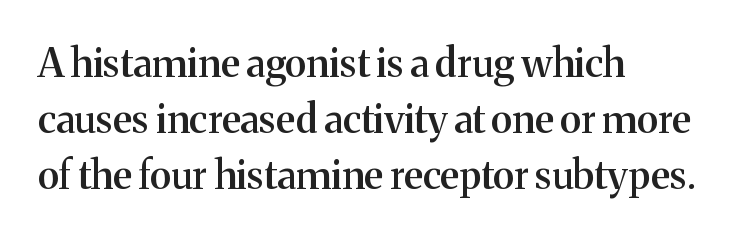
Q: Is the text bold? A: Semi-bold.
Q: Is the text italic (slanted)? A: No, it is upright.
Q: Is the typeface a serif or a sans-serif typeface? A: Serif.
Q: Is the text underlined? A: No.
Q: How is the paragraph aligned? A: Left-aligned.
Q: Is the spacing between letters normal or unusually wide? A: Normal.
Q: Is the spacing between lines tight, normal or loose? A: Normal.
Q: Width (condensed, normal, or wide)? A: Normal.
Q: Stroke contrast? A: Medium.
Q: x-height? A: Medium.
Q: Monospaced? A: No.
